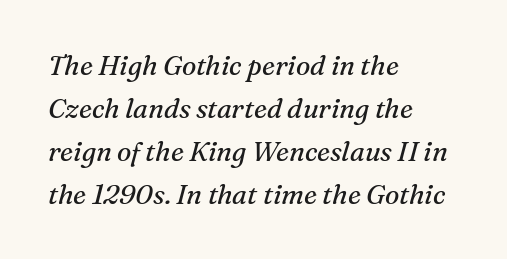
The image shows 27 px text type, italic (leaning right); set left-aligned, normal line spacing (1.59x), normal letter spacing, not underlined.
